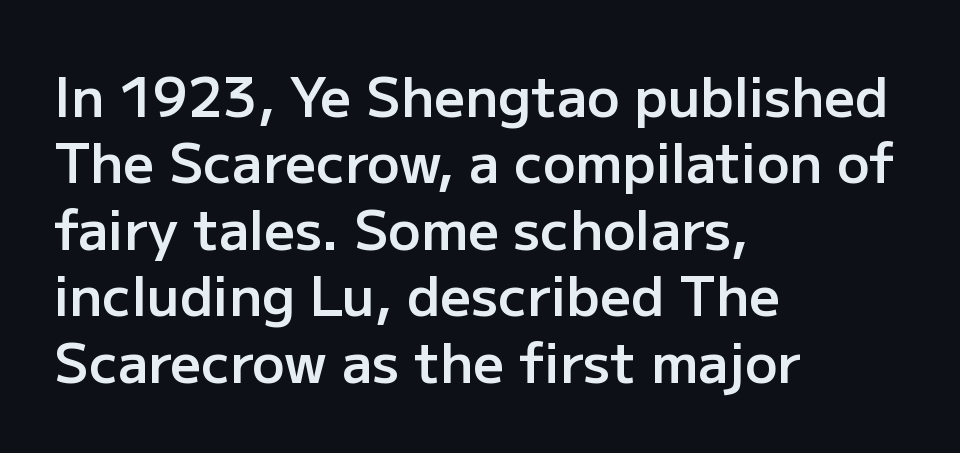
Q: Is the text bold? A: Semi-bold.
Q: Is the text italic (slanted)? A: No, it is upright.
Q: Is the typeface a serif or a sans-serif typeface? A: Sans-serif.
Q: Is the text underlined? A: No.
Q: How is the paragraph aligned? A: Left-aligned.
Q: Is the spacing between letters normal or unusually wide? A: Normal.
Q: Width (condensed, normal, or wide)? A: Normal.
Q: Stroke contrast? A: Low.
Q: x-height? A: Medium.
Q: Monospaced? A: No.
